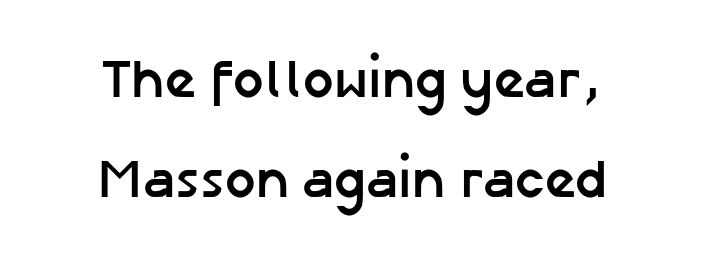
Each row of text sits above clean, open space. The lettering stays uniformly vertical, giving the passage a roman look. Here the designer chose a conventional face with non-uniform glyph widths. Thick stems and heavy bowls — unmistakably bold. The line texture is even and compact thanks to regular tracking. Reading down the block, each line starts at a different indent, mirrored at its end.
